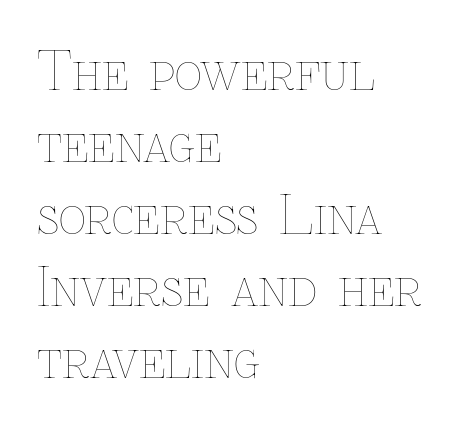
The image shows 53 px thin type, upright; set left-aligned, normal line spacing (1.36x), normal letter spacing, not underlined; low stroke contrast and a medium x-height.
